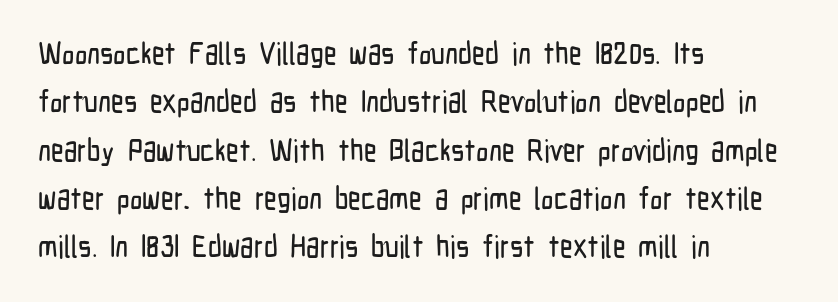
{"serif": "no", "italic": "no", "width": "condensed", "stroke_contrast": "low", "x_height": "medium", "monospaced": "no", "underline": "no", "align": "left", "line_spacing": "normal", "line_spacing_ratio": 1.56, "letter_spacing": "normal", "letter_spacing_em": 0.0, "glyph_px": 31}
